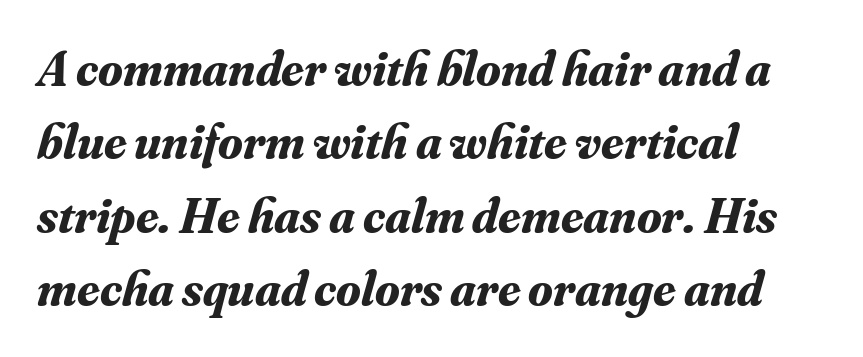
{"serif": "yes", "italic": "yes", "lean": "right", "slant_degrees": 16, "bold": "yes", "weight": "bold", "width": "normal", "stroke_contrast": "medium", "x_height": "small", "monospaced": "no", "underline": "no", "align": "left", "line_spacing": "normal", "line_spacing_ratio": 1.47, "letter_spacing": "normal", "letter_spacing_em": 0.0, "glyph_px": 50}
